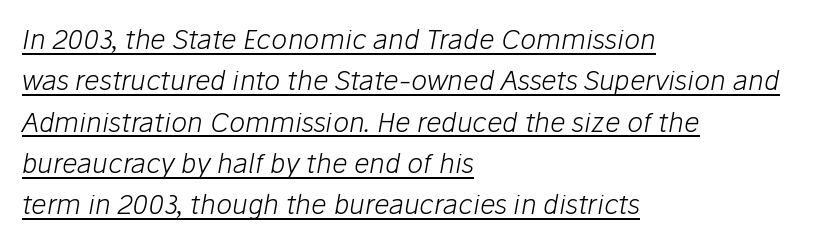
{"italic": "yes", "lean": "right", "slant_degrees": 10, "bold": "no", "underline": "yes", "align": "left", "line_spacing": "normal", "line_spacing_ratio": 1.53, "letter_spacing": "normal", "letter_spacing_em": 0.0, "glyph_px": 27}
